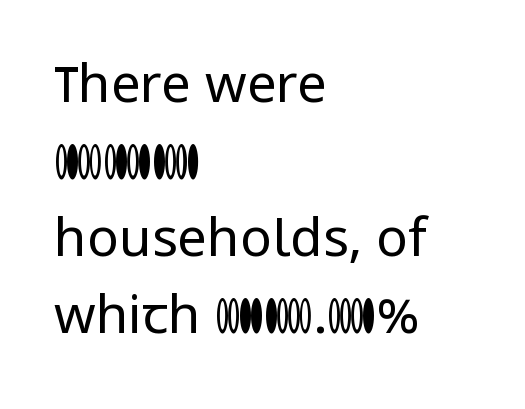
The image shows 53 px regular-weight sans-serif type, upright; set left-aligned, normal line spacing (1.45x), normal letter spacing, not underlined; low stroke contrast and a medium x-height.
